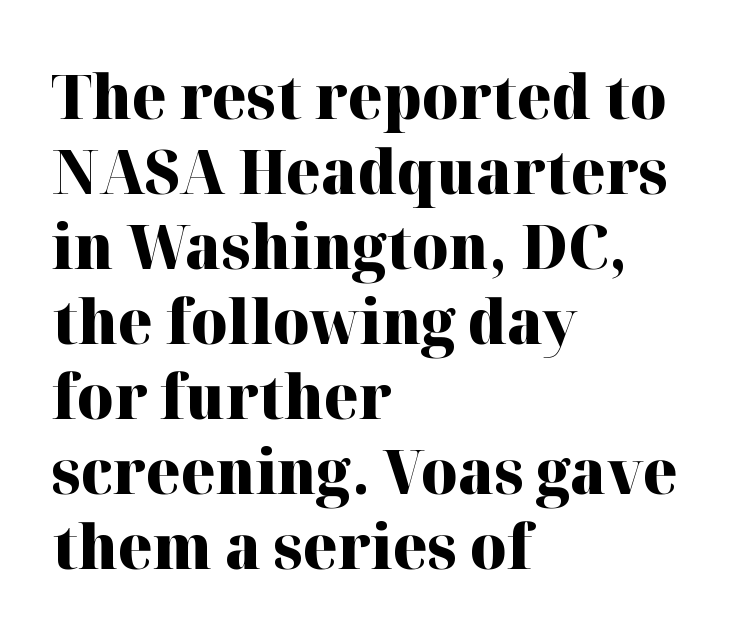
Q: Is the text bold? A: Yes.
Q: Is the text italic (slanted)? A: No, it is upright.
Q: Is the typeface a serif or a sans-serif typeface? A: Serif.
Q: Is the text underlined? A: No.
Q: How is the paragraph aligned? A: Left-aligned.
Q: Is the spacing between letters normal or unusually wide? A: Normal.
Q: Width (condensed, normal, or wide)? A: Normal.
Q: Stroke contrast? A: High.
Q: x-height? A: Medium.
Q: Monospaced? A: No.
